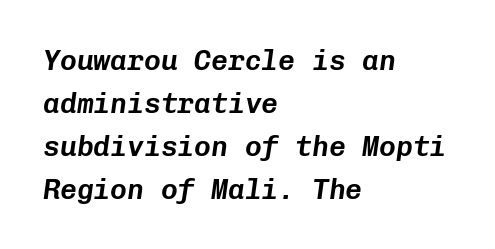
The image shows 28 px text type, italic (leaning right), monospaced; set left-aligned, normal line spacing (1.53x), normal letter spacing, not underlined; low stroke contrast and a medium x-height.
